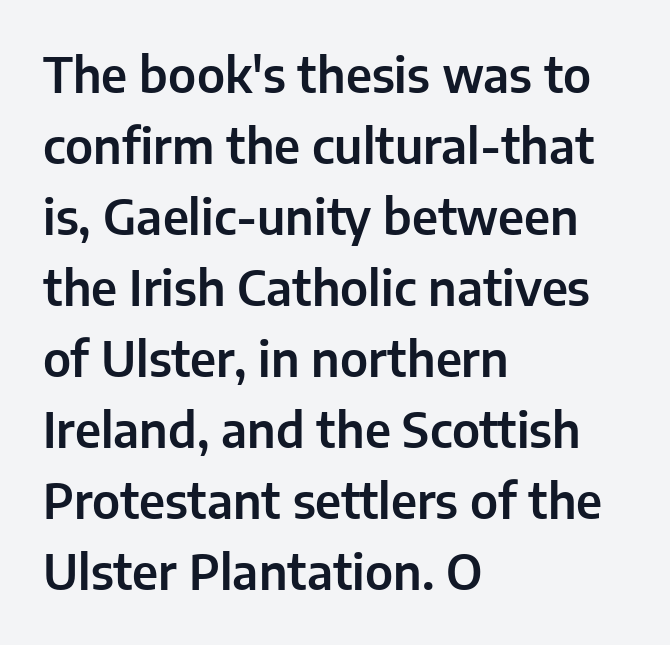
Q: Is the text italic (slanted)? A: No, it is upright.
Q: Is the typeface a serif or a sans-serif typeface? A: Sans-serif.
Q: Is the text underlined? A: No.
Q: How is the paragraph aligned? A: Left-aligned.
Q: Is the spacing between letters normal or unusually wide? A: Normal.
Q: Is the spacing between lines tight, normal or loose? A: Normal.
Q: Width (condensed, normal, or wide)? A: Normal.
Q: Stroke contrast? A: Low.
Q: x-height? A: Medium.
Q: Monospaced? A: No.
